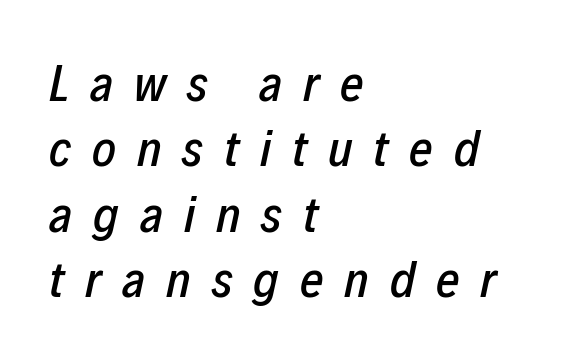
Q: Is the text italic (slanted)? A: Yes, it leans right by about 12 degrees.
Q: Is the text underlined? A: No.
Q: How is the paragraph aligned? A: Left-aligned.
Q: Is the spacing between letters normal or unusually wide? A: Unusually wide.
Q: Is the spacing between lines tight, normal or loose? A: Normal.
Q: Width (condensed, normal, or wide)? A: Condensed.
Q: Stroke contrast? A: Low.
Q: x-height? A: Medium.
Q: Monospaced? A: No.
